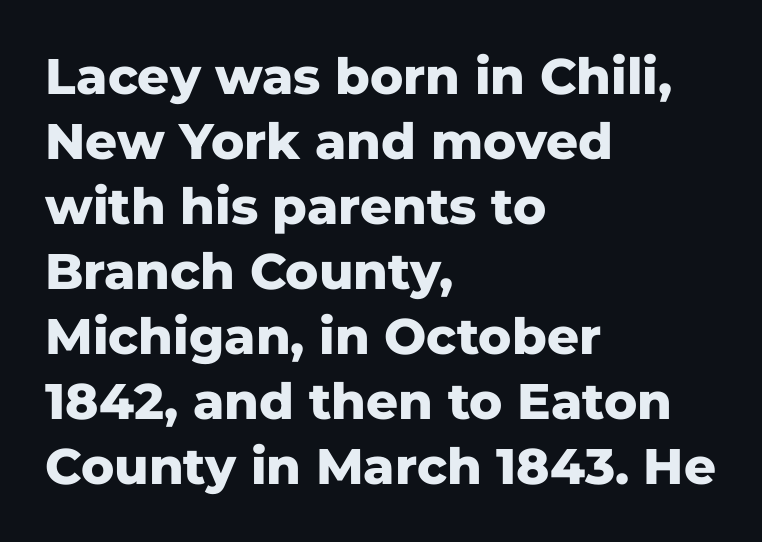
The image shows 50 px heavy sans-serif type, upright; set left-aligned, normal line spacing (1.3x), normal letter spacing, not underlined; low stroke contrast and a medium x-height.
